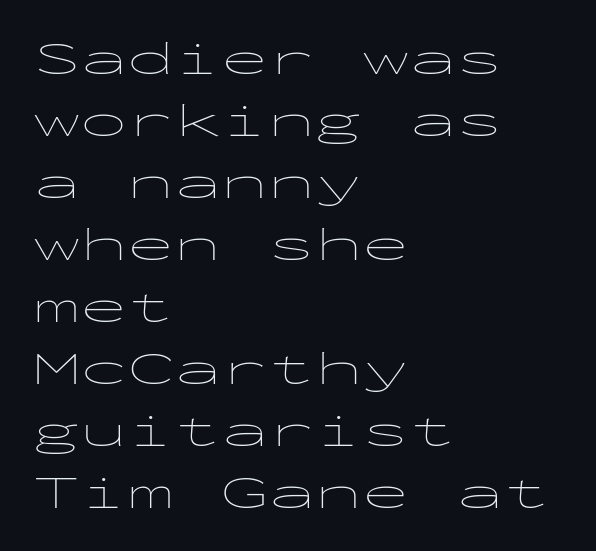
The image shows 47 px thin, wide sans-serif type, upright, monospaced; set left-aligned, normal line spacing (1.32x), normal letter spacing, not underlined; low stroke contrast and a medium x-height.
